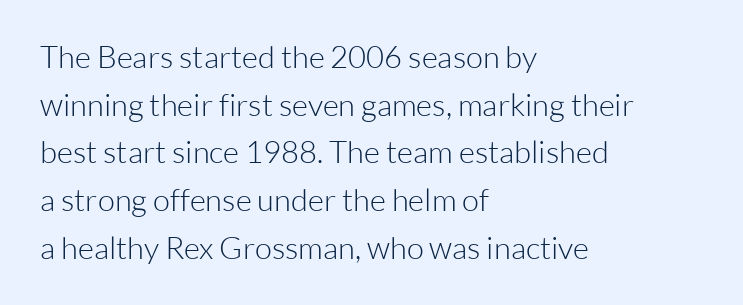
Has an underline been added? It has not. Is the type heavy? It reads as light-to-regular instead. Students, note that the glyphs here touch the page at normal intervals. The type sits square on the baseline with zero lean.
